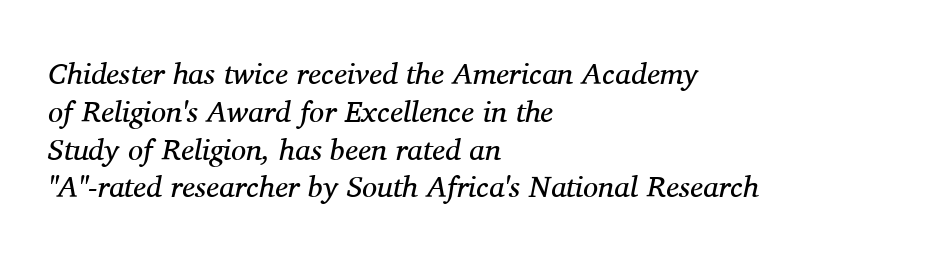
{"serif": "yes", "italic": "yes", "lean": "right", "slant_degrees": 11, "bold": "no", "weight": "regular", "width": "normal", "stroke_contrast": "medium", "x_height": "medium", "monospaced": "no", "underline": "no", "align": "left", "line_spacing": "normal", "line_spacing_ratio": 1.26, "letter_spacing": "normal", "letter_spacing_em": 0.0, "glyph_px": 30}
